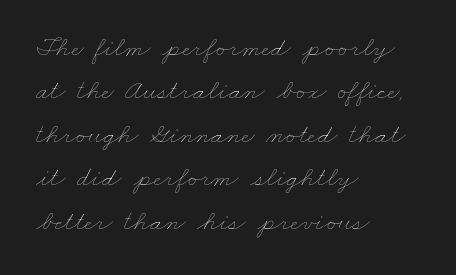
Q: Is the text bold? A: No.
Q: Is the text underlined? A: No.
Q: How is the paragraph aligned? A: Left-aligned.
Q: Is the spacing between letters normal or unusually wide? A: Normal.
Q: Is the spacing between lines tight, normal or loose? A: Normal.
Q: Width (condensed, normal, or wide)? A: Wide.
Q: Stroke contrast? A: Low.
Q: x-height? A: Small.
Q: Monospaced? A: No.
